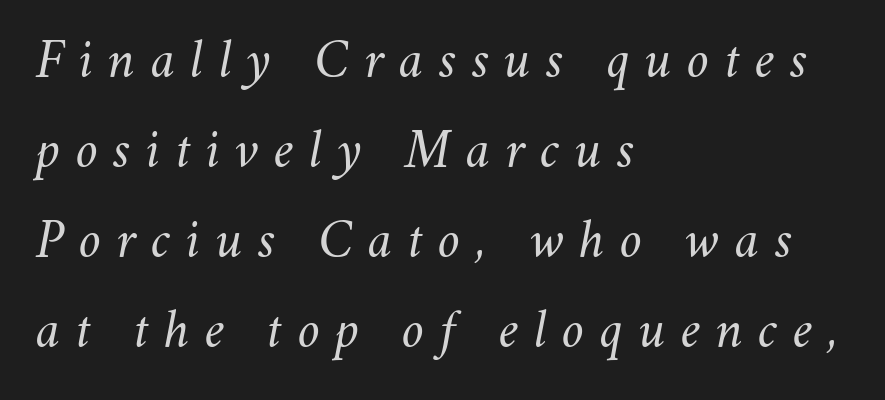
Q: Is the text bold? A: No.
Q: Is the text italic (slanted)? A: Yes, it leans right by about 11 degrees.
Q: Is the text underlined? A: No.
Q: How is the paragraph aligned? A: Left-aligned.
Q: Is the spacing between letters normal or unusually wide? A: Unusually wide.
Q: Is the spacing between lines tight, normal or loose? A: Normal.
Q: Width (condensed, normal, or wide)? A: Normal.
Q: Stroke contrast? A: Medium.
Q: x-height? A: Small.
Q: Monospaced? A: No.
